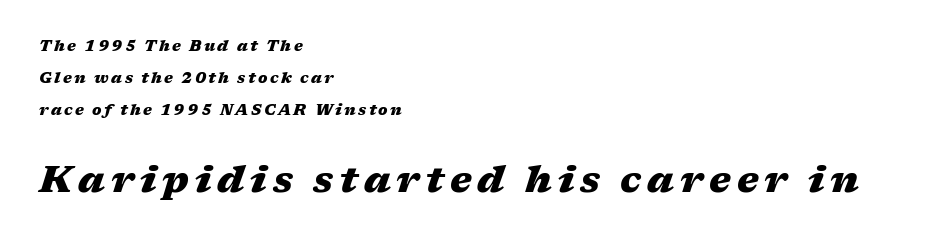
Yep, that's italic — everything's leaning. Varying glyph widths throughout — classic text-font behaviour. If you drew a ruler down the left edge, every line would touch it. Type size steps up from the first block to the second.
